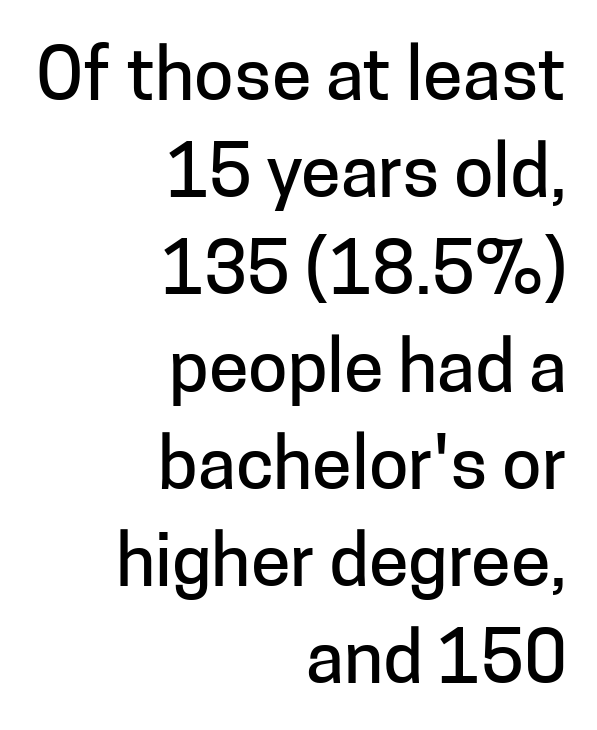
Q: Is the text italic (slanted)? A: No, it is upright.
Q: Is the typeface a serif or a sans-serif typeface? A: Sans-serif.
Q: Is the text underlined? A: No.
Q: How is the paragraph aligned? A: Right-aligned.
Q: Is the spacing between letters normal or unusually wide? A: Normal.
Q: Is the spacing between lines tight, normal or loose? A: Normal.
Q: Width (condensed, normal, or wide)? A: Normal.
Q: Stroke contrast? A: Low.
Q: x-height? A: Medium.
Q: Monospaced? A: No.
